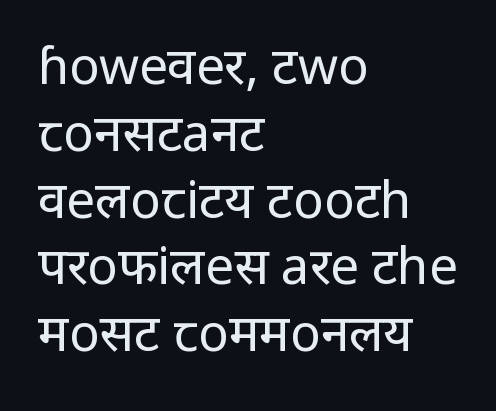
{"serif": "no", "italic": "no", "bold": "no", "weight": "regular", "width": "normal", "stroke_contrast": "low", "x_height": "medium", "monospaced": "no", "underline": "no", "align": "left", "line_spacing": "normal", "line_spacing_ratio": 1.31, "letter_spacing": "normal", "letter_spacing_em": 0.0, "glyph_px": 51}
